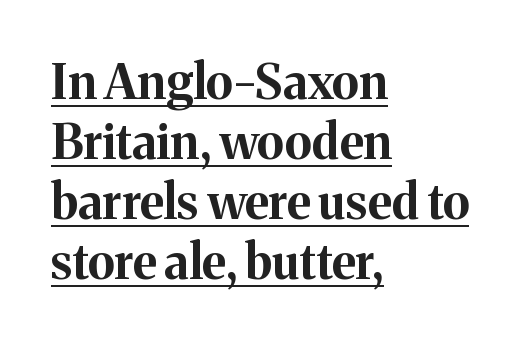
{"serif": "yes", "italic": "no", "bold": "yes", "weight": "bold", "width": "normal", "stroke_contrast": "medium", "x_height": "medium", "monospaced": "no", "underline": "yes", "align": "left", "line_spacing": "normal", "line_spacing_ratio": 1.25, "letter_spacing": "normal", "letter_spacing_em": 0.0, "glyph_px": 48}
